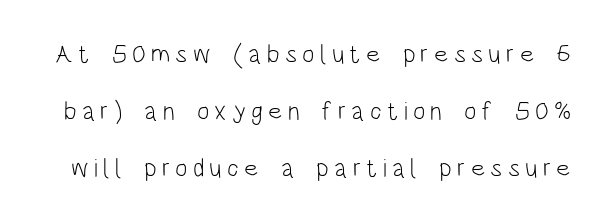
Q: Is the text bold? A: No.
Q: Is the text italic (slanted)? A: No, it is upright.
Q: Is the text underlined? A: No.
Q: Is the spacing between letters normal or unusually wide? A: Unusually wide.
Q: Is the spacing between lines tight, normal or loose? A: Loose.
